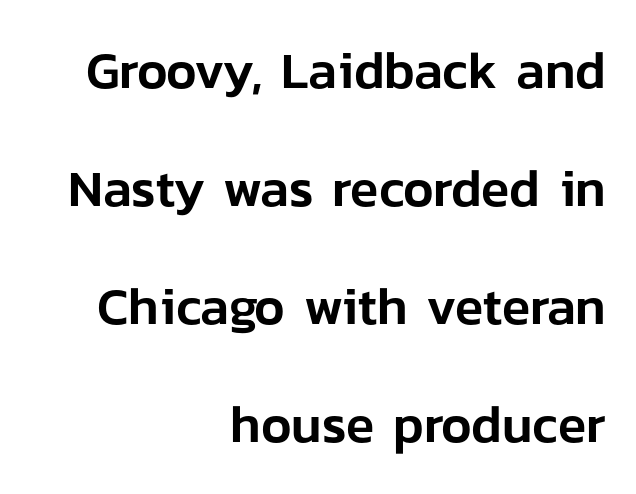
Look at the tracking — it's just the regular setting, nothing added. Does the leading feel generous? Absolutely, it's lavish. I'd call this a sans setting — the letters go barefoot. No italicization has been applied; the sample stays upright. This sample is right-justified, so line beginnings fall wherever the words allow. Nobody drew a line under any word here.
